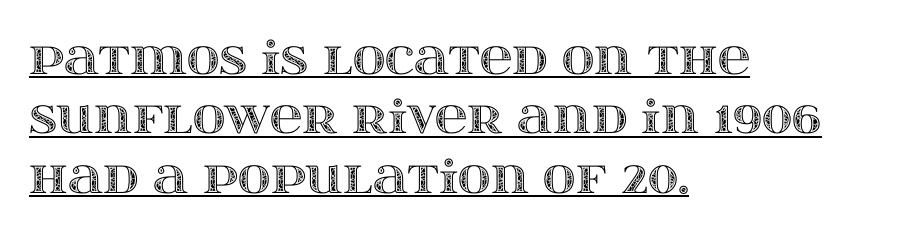
Observe the ordinary spacing: letters are neighbours, not strangers. Upright lettering throughout. The paragraph has a hard left edge and a soft right edge. Looks like regular typesetting: each glyph gets only the width it needs. A typographer would call this underscored text. Regarding leading, the lines here are spaced in the standard way.
